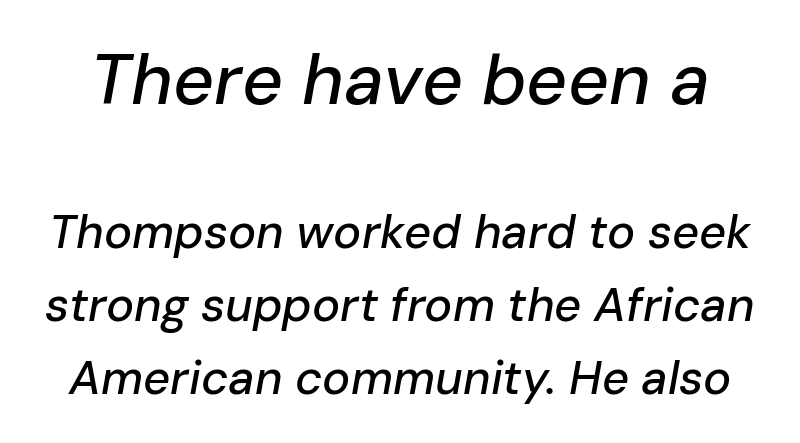
{"italic": "yes", "lean": "right", "slant_degrees": 10, "width": "normal", "stroke_contrast": "low", "x_height": "medium", "monospaced": "no", "underline": "no", "line_spacing": "normal", "line_spacing_ratio": 1.56, "letter_spacing": "normal", "letter_spacing_em": 0.0, "larger_block": "first", "size_ratio": 1.51, "glyph_px": 71}
